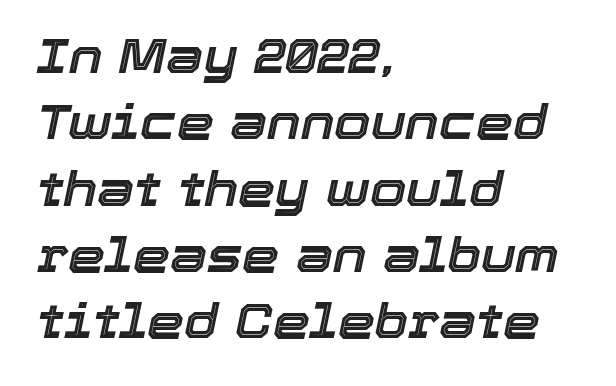
The image shows 47 px text type, italic (leaning right); set left-aligned, normal line spacing (1.41x), normal letter spacing, not underlined; a medium x-height.
